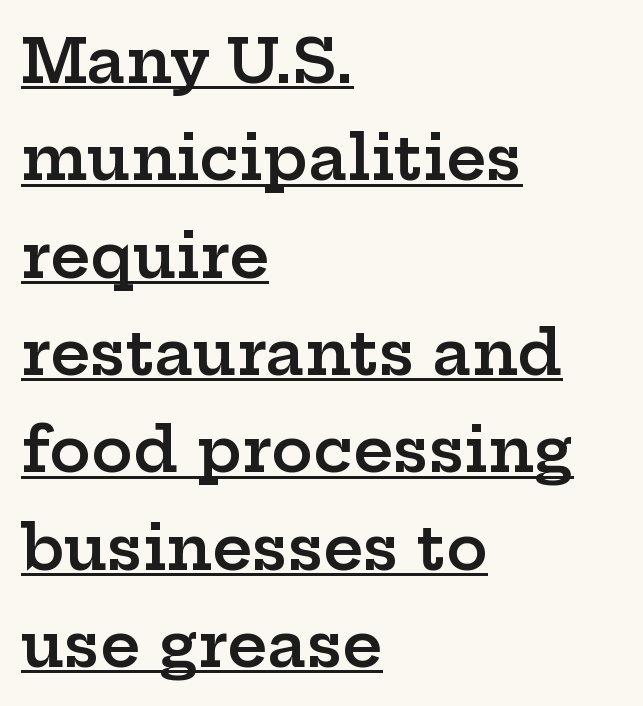
On the weight axis this lands at semibold, roughly 600. The letters advance in unequal steps, a hallmark of proportional type. This is serif lettering, the kind often seen in printed books. A rule runs beneath these lines of type.
